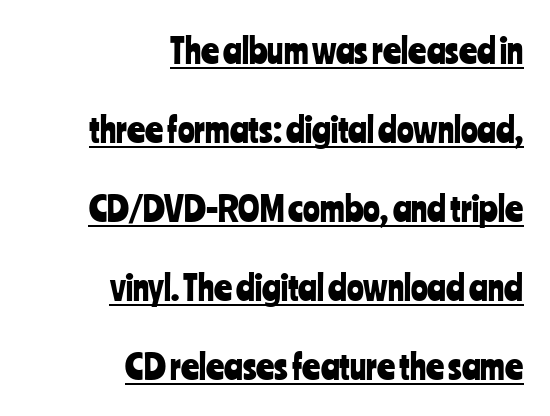
The image shows 35 px condensed sans-serif type, upright; set right-aligned, loose line spacing (2.26x), normal letter spacing, underlined; low stroke contrast and a medium x-height.
